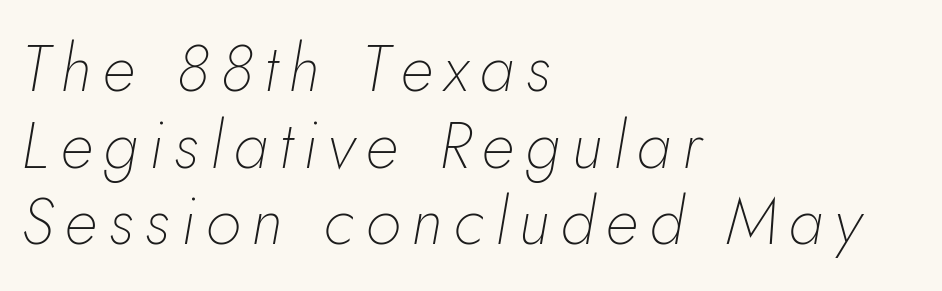
The image shows 65 px thin type, italic (leaning right); set left-aligned, line spacing 1.18x, not underlined; low stroke contrast and a small x-height.
